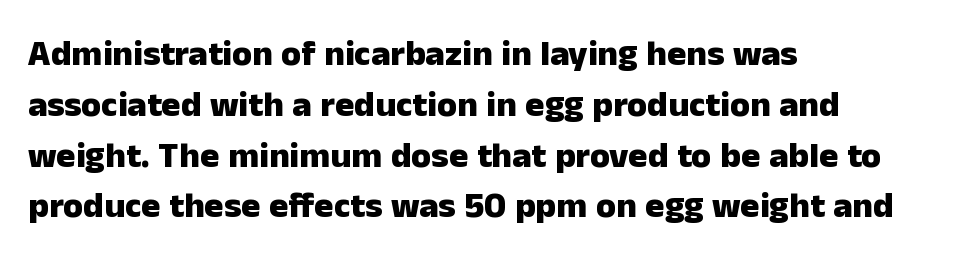
The image shows 36 px heavy sans-serif type, upright; set left-aligned, normal line spacing (1.41x), normal letter spacing, not underlined; low stroke contrast and a medium x-height.
